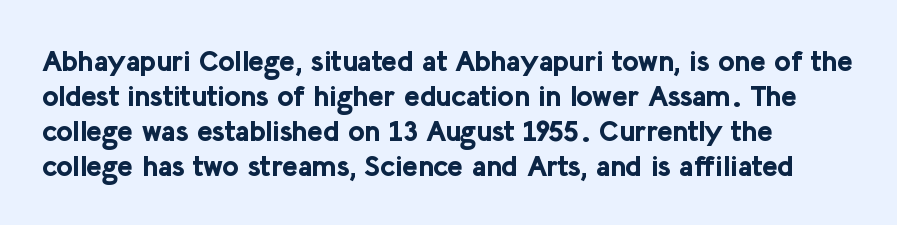
Q: Is the text bold? A: Yes.
Q: Is the text italic (slanted)? A: No, it is upright.
Q: Is the typeface a serif or a sans-serif typeface? A: Sans-serif.
Q: Is the text underlined? A: No.
Q: How is the paragraph aligned? A: Left-aligned.
Q: Is the spacing between letters normal or unusually wide? A: Normal.
Q: Width (condensed, normal, or wide)? A: Normal.
Q: Stroke contrast? A: Low.
Q: x-height? A: Medium.
Q: Monospaced? A: No.
